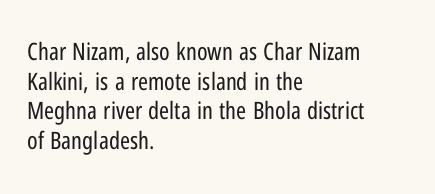
Q: Is the text bold? A: No.
Q: Is the text italic (slanted)? A: No, it is upright.
Q: Is the text underlined? A: No.
Q: How is the paragraph aligned? A: Left-aligned.
Q: Is the spacing between letters normal or unusually wide? A: Normal.
